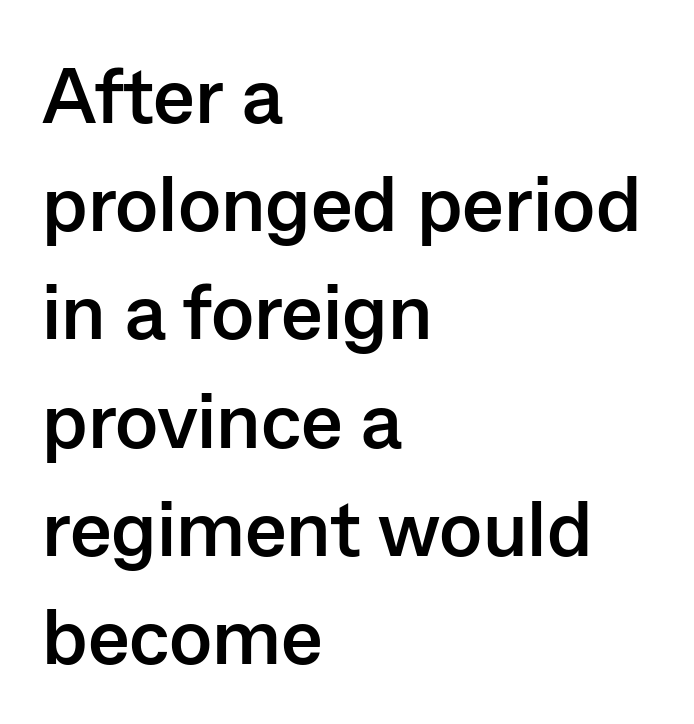
{"serif": "no", "italic": "no", "bold": "yes", "weight": "semibold", "width": "normal", "stroke_contrast": "low", "x_height": "medium", "monospaced": "no", "underline": "no", "align": "left", "line_spacing": "normal", "line_spacing_ratio": 1.37, "letter_spacing": "normal", "letter_spacing_em": 0.0, "glyph_px": 79}
